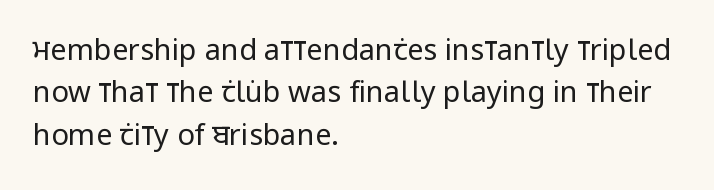
{"serif": "no", "italic": "no", "bold": "no", "weight": "regular", "width": "condensed", "stroke_contrast": "low", "x_height": "large", "monospaced": "no", "underline": "no", "align": "left", "line_spacing": "normal", "line_spacing_ratio": 1.46, "letter_spacing": "normal", "letter_spacing_em": 0.0, "glyph_px": 29}
